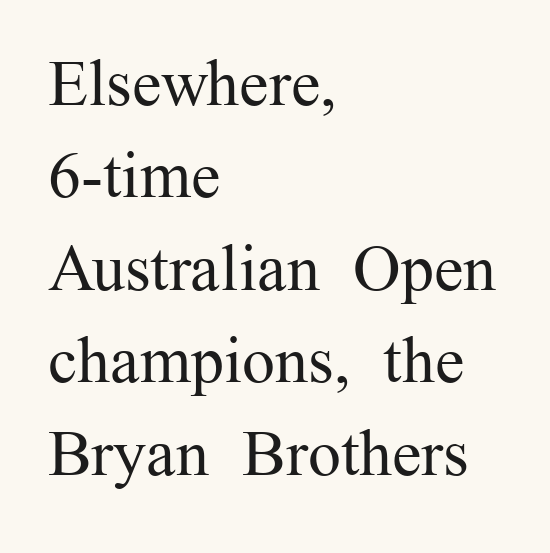
The image shows 66 px regular-weight serif type, upright; set left-aligned, normal line spacing (1.4x), normal letter spacing, not underlined; medium stroke contrast and a medium x-height.
